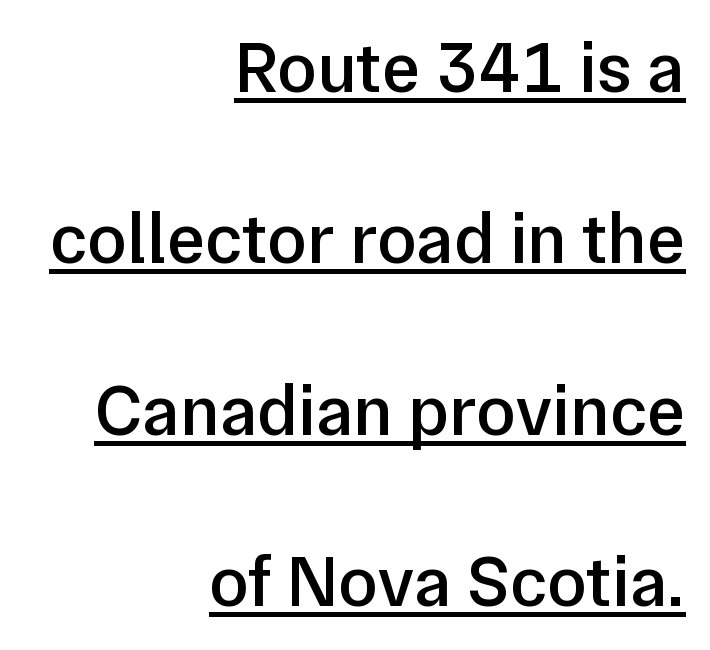
Casual observation: everything's shoved over to the right. Honestly, the underline is the first thing you notice here. Do the characters align in a grid? No, the font is proportional. Compared with typical paragraphs, the rows here are farther apart. Between one letter and the next there's only the usual sliver of space. Is this a sans? Yes — the strokes have no serifs.
